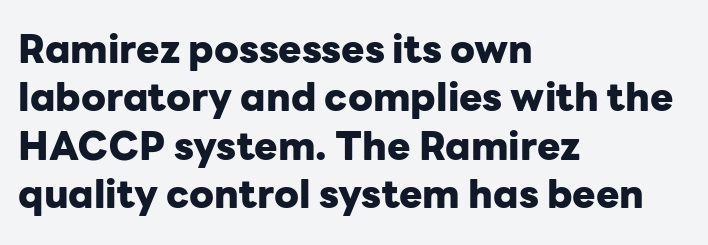
The image shows 39 px heavy sans-serif type, upright; set left-aligned, line spacing 1.24x, normal letter spacing, not underlined; low stroke contrast and a medium x-height.
